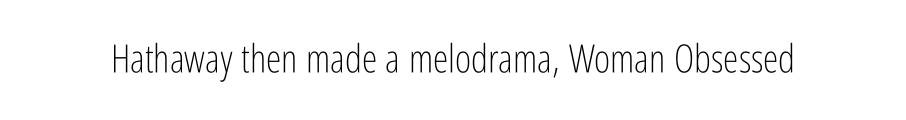
{"serif": "no", "italic": "no", "bold": "no", "weight": "light", "width": "condensed", "stroke_contrast": "low", "x_height": "medium", "monospaced": "no", "underline": "no", "letter_spacing": "normal", "letter_spacing_em": 0.0, "glyph_px": 39}
